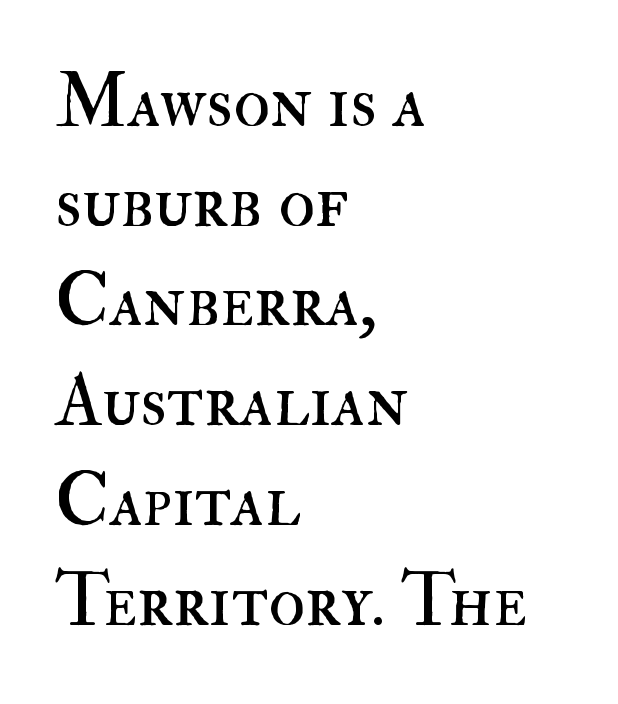
Decoration check: the copy has no underline. The lettering holds an erect, upright posture throughout. Short note: letters normally spaced. Horizontal alignment here is leftward, the default for most running prose. Horizontal bands of white between lines are of average thickness.
